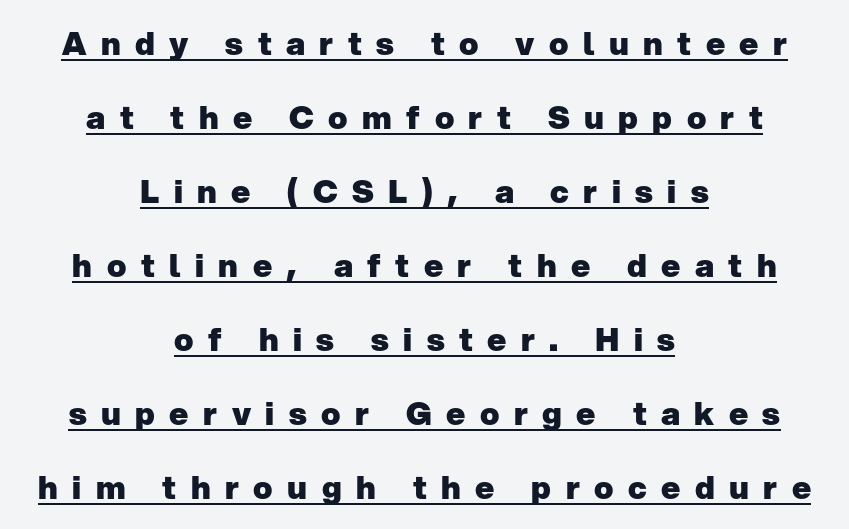
Q: Is the text bold? A: Yes.
Q: Is the text italic (slanted)? A: No, it is upright.
Q: Is the typeface a serif or a sans-serif typeface? A: Sans-serif.
Q: Is the text underlined? A: Yes.
Q: How is the paragraph aligned? A: Centered.
Q: Is the spacing between letters normal or unusually wide? A: Unusually wide.
Q: Is the spacing between lines tight, normal or loose? A: Loose.
Q: Width (condensed, normal, or wide)? A: Normal.
Q: Stroke contrast? A: Low.
Q: x-height? A: Medium.
Q: Monospaced? A: No.
